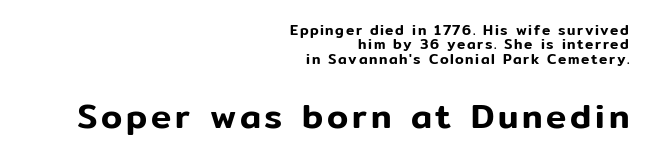
Baseline-to-baseline distance is barely more than the letter height. Whoever set this made the second block the dominant, larger element. This rendering employs a face without finishing strokes, i.e., a sans-serif. Teacher's note: observe the even right margin — that is flush-right alignment. A roman cut, with each character standing at attention. The face used here is proportionally spaced, like ordinary book or web type.
